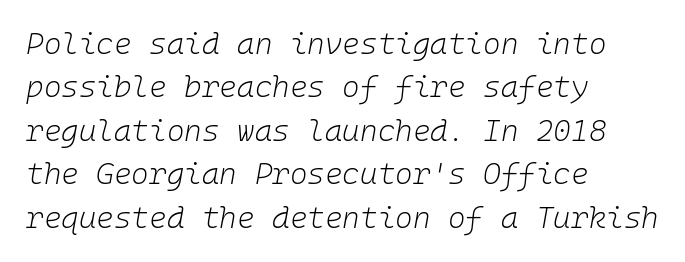
The image shows 30 px light type, italic (leaning right), monospaced; set left-aligned, normal line spacing (1.45x), normal letter spacing, not underlined; low stroke contrast and a medium x-height.
